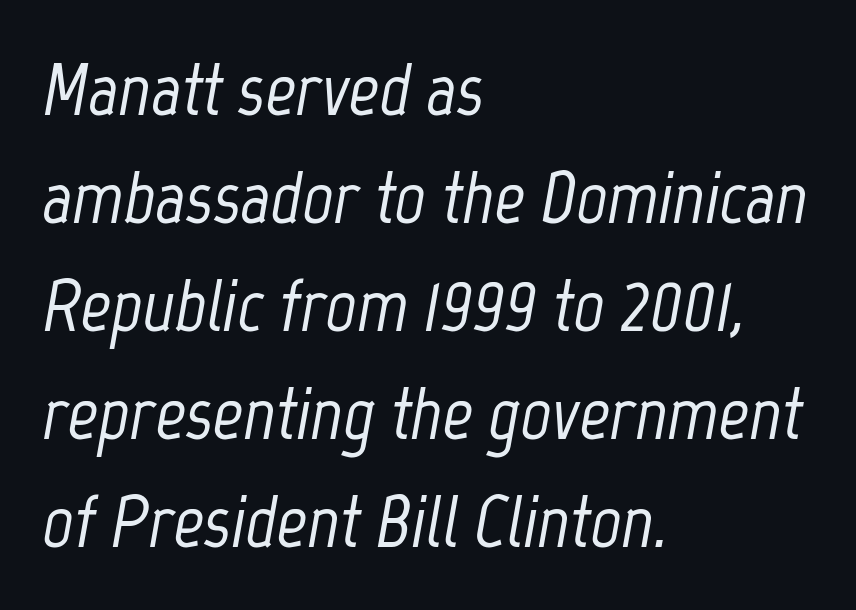
{"italic": "yes", "lean": "right", "slant_degrees": 12, "width": "condensed", "stroke_contrast": "low", "x_height": "medium", "monospaced": "no", "underline": "no", "align": "left", "line_spacing": "normal", "line_spacing_ratio": 1.44, "letter_spacing": "normal", "letter_spacing_em": 0.0, "glyph_px": 75}
